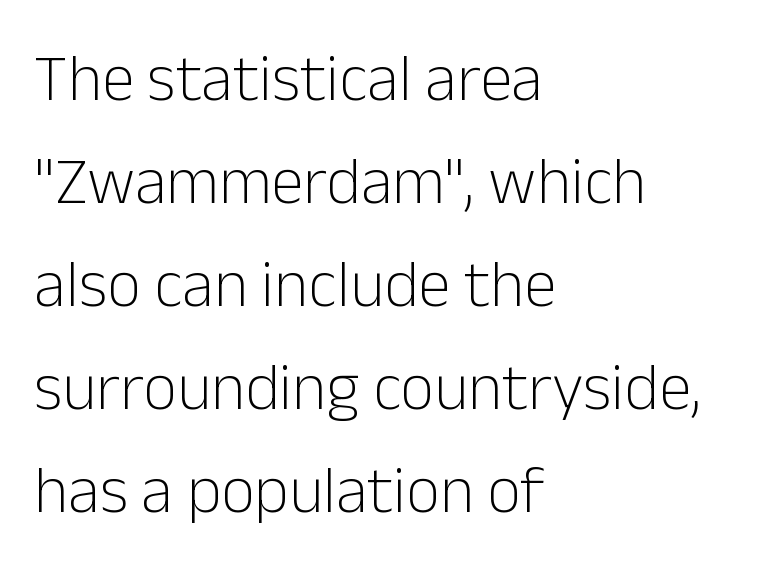
{"serif": "no", "italic": "no", "bold": "no", "weight": "light", "width": "normal", "stroke_contrast": "low", "x_height": "medium", "monospaced": "no", "underline": "no", "align": "left", "line_spacing": "normal", "line_spacing_ratio": 1.56, "letter_spacing": "normal", "letter_spacing_em": 0.0, "glyph_px": 66}
